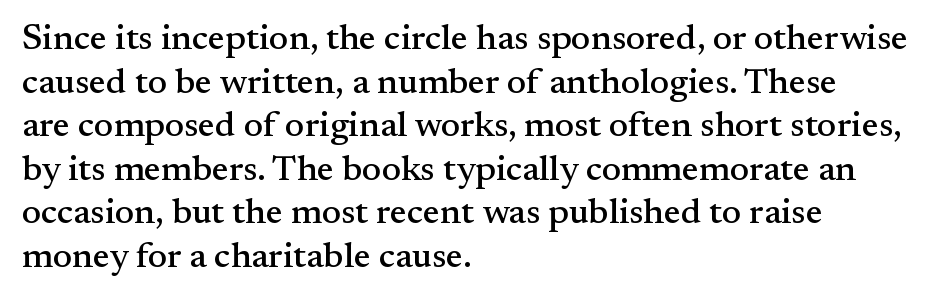
The image shows 36 px serif type, upright; set left-aligned, line spacing 1.21x, normal letter spacing, not underlined; medium stroke contrast and a small x-height.
